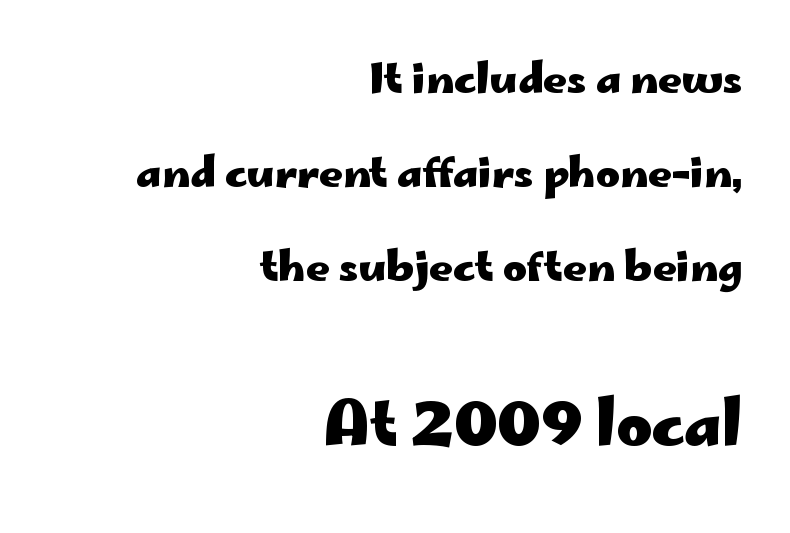
Q: Is the text bold? A: Yes.
Q: Is the text italic (slanted)? A: No, it is upright.
Q: Is the typeface a serif or a sans-serif typeface? A: Sans-serif.
Q: Is the text underlined? A: No.
Q: How is the paragraph aligned? A: Right-aligned.
Q: Is the spacing between letters normal or unusually wide? A: Normal.
Q: Is the spacing between lines tight, normal or loose? A: Loose.
Q: Which block of text is set in a larger size, the first (top) or the second (bottom)? A: The second (bottom) one.
Q: Width (condensed, normal, or wide)? A: Wide.
Q: Stroke contrast? A: Low.
Q: x-height? A: Small.
Q: Monospaced? A: No.
